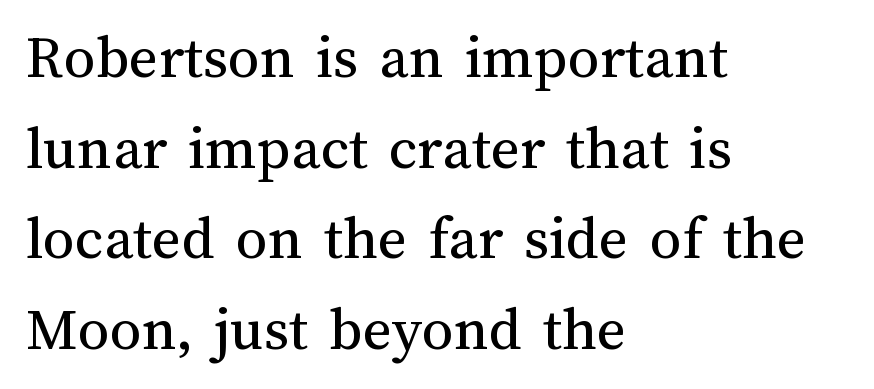
{"italic": "no", "bold": "no", "weight": "regular", "width": "normal", "stroke_contrast": "medium", "x_height": "medium", "monospaced": "no", "underline": "no", "align": "left", "line_spacing": "normal", "line_spacing_ratio": 1.44, "letter_spacing": "normal", "letter_spacing_em": 0.0, "glyph_px": 63}
